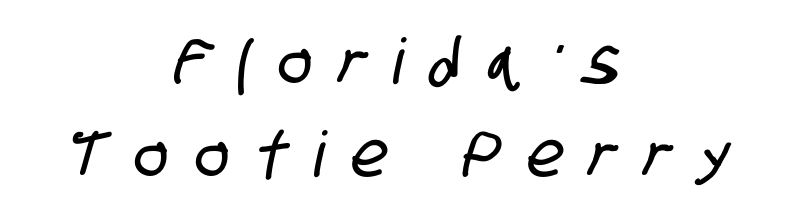
{"serif": "no", "width": "condensed", "stroke_contrast": "low", "x_height": "large", "monospaced": "no", "underline": "no", "align": "center", "line_spacing": "normal", "line_spacing_ratio": 1.47, "letter_spacing": "wide", "letter_spacing_em": 0.45, "glyph_px": 63}
